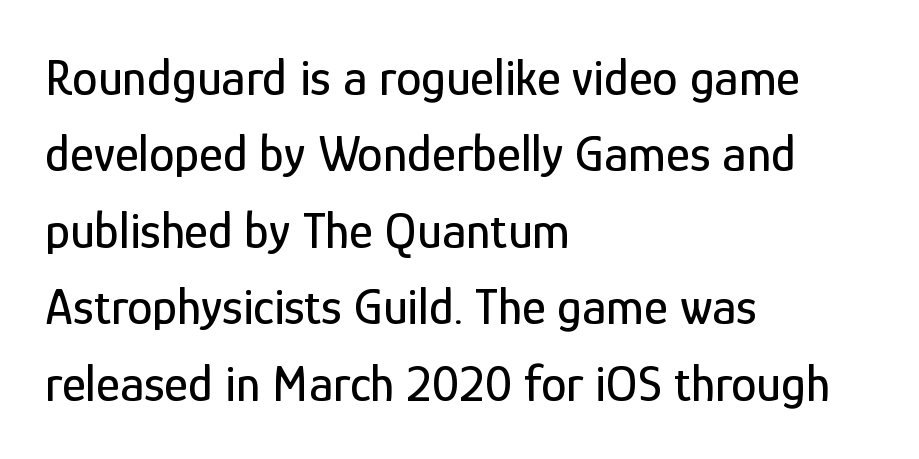
Q: Is the text italic (slanted)? A: No, it is upright.
Q: Is the typeface a serif or a sans-serif typeface? A: Sans-serif.
Q: Is the text underlined? A: No.
Q: How is the paragraph aligned? A: Left-aligned.
Q: Is the spacing between letters normal or unusually wide? A: Normal.
Q: Is the spacing between lines tight, normal or loose? A: Normal.
Q: Width (condensed, normal, or wide)? A: Condensed.
Q: Stroke contrast? A: Low.
Q: x-height? A: Medium.
Q: Monospaced? A: No.
